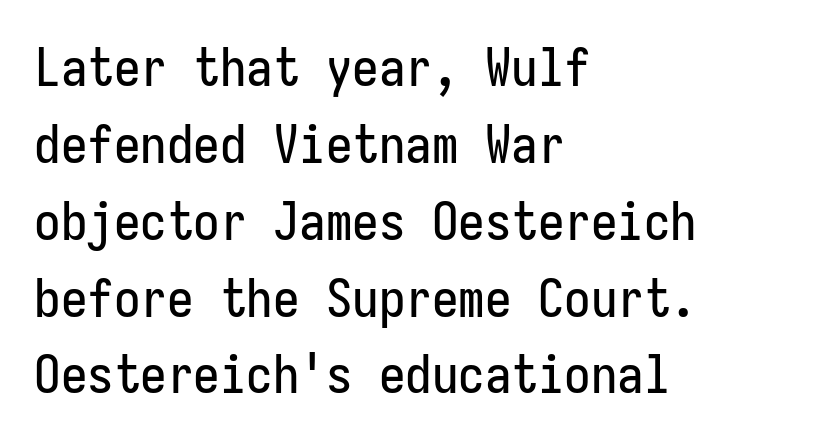
The image shows 53 px condensed sans-serif type, upright; set left-aligned, normal line spacing (1.45x), normal letter spacing, not underlined; low stroke contrast and a medium x-height.
